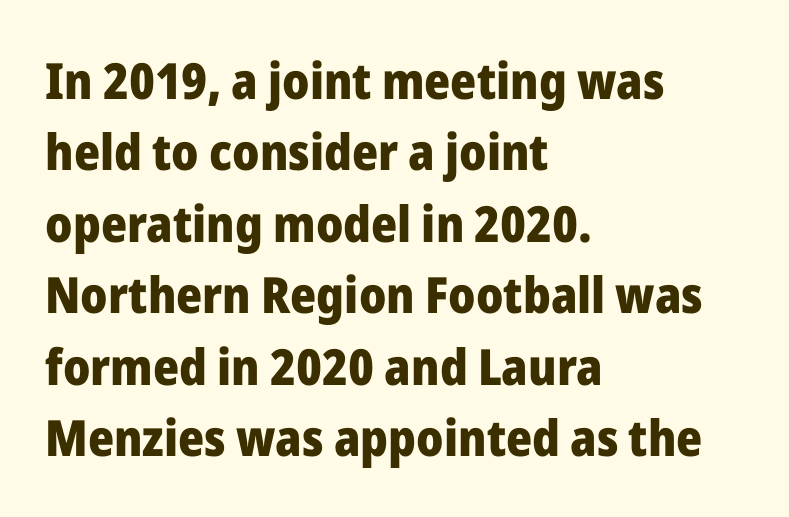
Q: Is the text bold? A: Yes.
Q: Is the text italic (slanted)? A: No, it is upright.
Q: Is the typeface a serif or a sans-serif typeface? A: Sans-serif.
Q: Is the text underlined? A: No.
Q: How is the paragraph aligned? A: Left-aligned.
Q: Is the spacing between letters normal or unusually wide? A: Normal.
Q: Is the spacing between lines tight, normal or loose? A: Normal.
Q: Width (condensed, normal, or wide)? A: Normal.
Q: Stroke contrast? A: Low.
Q: x-height? A: Medium.
Q: Monospaced? A: No.
